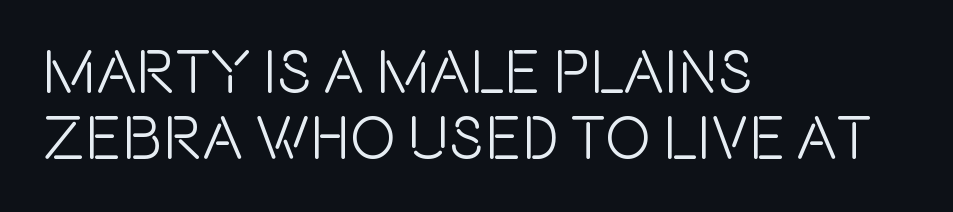
Q: Is the text italic (slanted)? A: No, it is upright.
Q: Is the typeface a serif or a sans-serif typeface? A: Sans-serif.
Q: Is the text underlined? A: No.
Q: How is the paragraph aligned? A: Left-aligned.
Q: Is the spacing between letters normal or unusually wide? A: Normal.
Q: Is the spacing between lines tight, normal or loose? A: Tight.
Q: Width (condensed, normal, or wide)? A: Condensed.
Q: x-height? A: Large.
Q: Monospaced? A: No.
